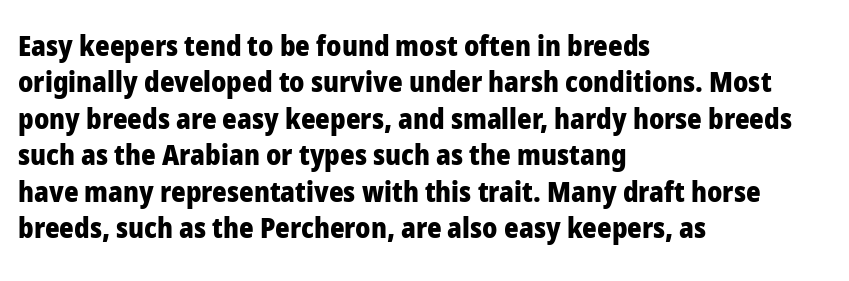
{"serif": "no", "italic": "no", "bold": "yes", "weight": "heavy", "width": "normal", "stroke_contrast": "low", "x_height": "medium", "monospaced": "no", "underline": "no", "align": "left", "line_spacing": "normal", "line_spacing_ratio": 1.3, "letter_spacing": "normal", "letter_spacing_em": 0.0, "glyph_px": 28}
